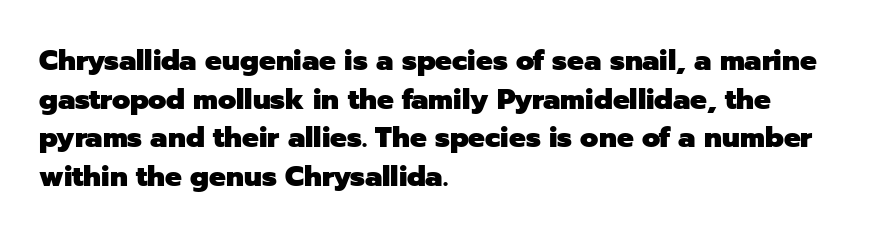
The image shows 28 px heavy sans-serif type, upright; set left-aligned, normal line spacing (1.38x), normal letter spacing, not underlined; low stroke contrast and a medium x-height.
